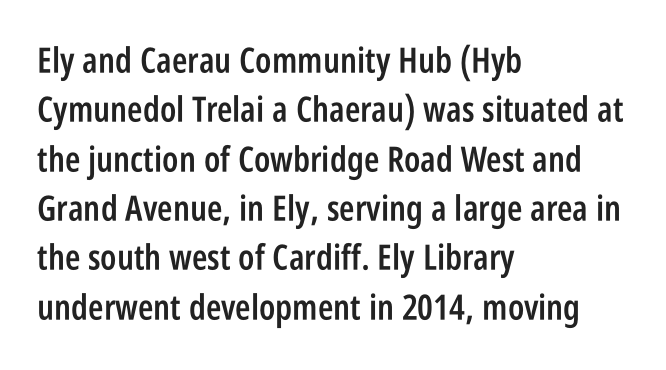
The space between consecutive lines is moderate. The area under the type is left untouched. Note the varied advance widths — an 'i' is clearly narrower than an 'm'. Typographic density is moderately raised because the face is semibold. Does extra space separate the letters? No, they use regular spacing. Horizontally, the lines are justified to the leading edge only.
